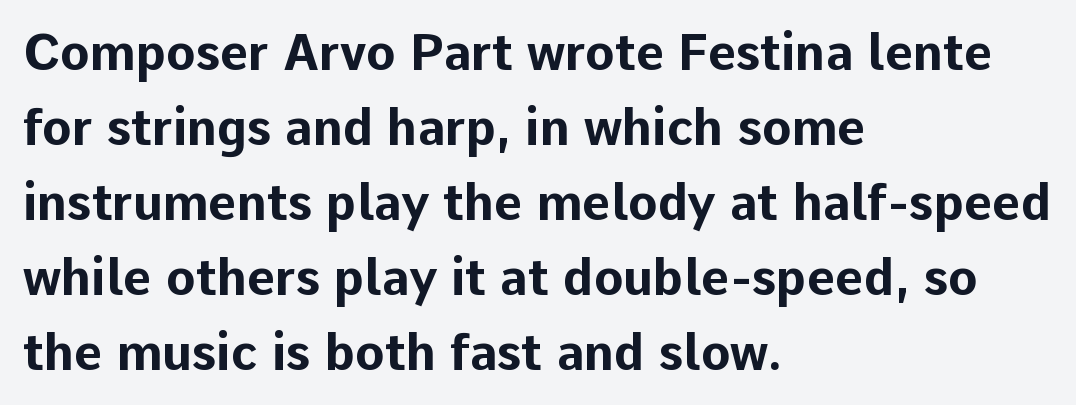
Typeset ragged right — the left edge is the straight one. The rows are spaced the way most documents space them. Only glyphs here, with clear space below each row. The passage shown is typeset with a sans-serif family. This sample uses an upright cut, with every glyph sitting square on the baseline. Think of a printed novel: that variable character pitch is what you see here.
